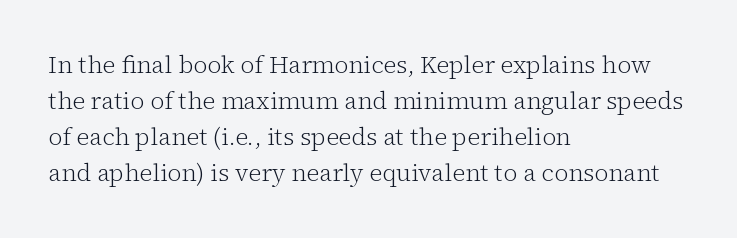
The image shows 24 px text type, upright; set left-aligned, normal line spacing (1.5x), normal letter spacing, not underlined.
